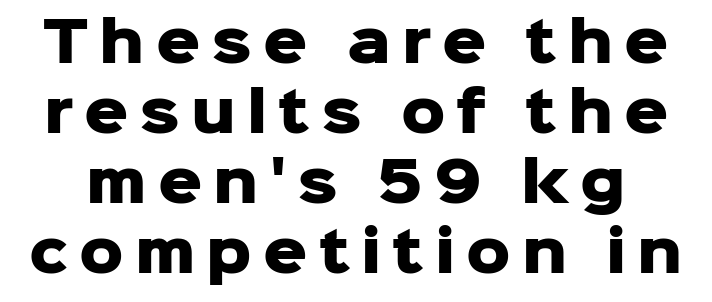
The image shows 55 px heavy sans-serif type, upright; set normal line spacing (1.27x), unusually wide letter spacing (+0.2 em), not underlined; low stroke contrast and a medium x-height.
